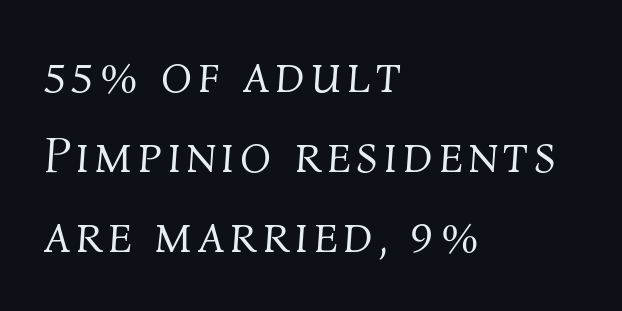
Beneath every word, the page is bare. Compared with a centered layout, this one pins lines to the left instead. Heft: none added — not bold. Honestly, the row spacing looks completely unremarkable. The face used here is proportionally spaced, like ordinary book or web type. Emphasis-style slanted type is in use.
